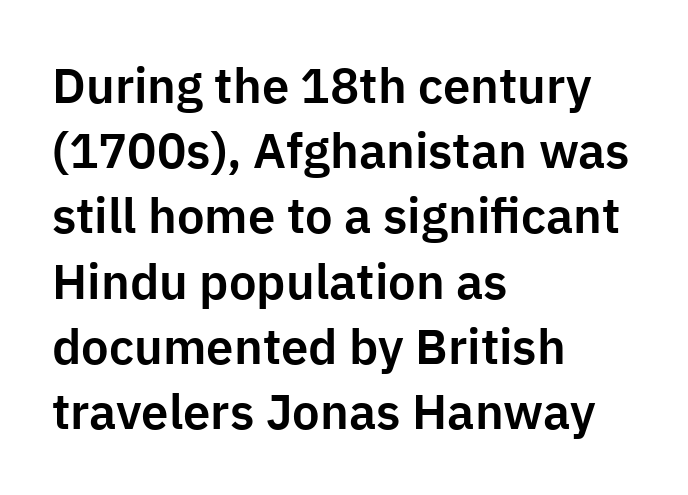
The lines are quadded left. Just letters on the line, the space beneath them empty. The characters display no serif detailing; their extremities are plain. Ordinary non-slanted type is in use.
